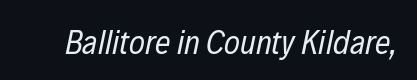
{"italic": "yes", "lean": "right", "slant_degrees": 12, "bold": "no", "weight": "regular", "width": "condensed", "stroke_contrast": "low", "x_height": "medium", "monospaced": "no", "underline": "no", "letter_spacing": "normal", "letter_spacing_em": 0.0, "glyph_px": 34}
